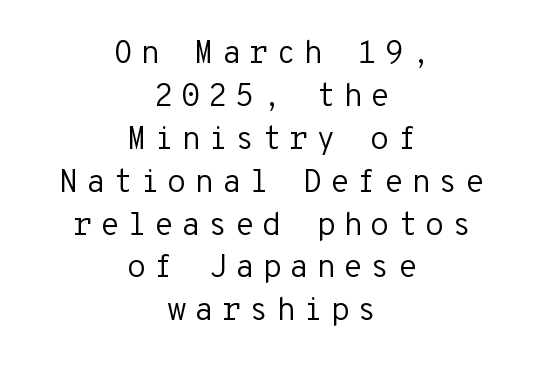
{"serif": "no", "italic": "no", "bold": "no", "weight": "regular", "width": "normal", "stroke_contrast": "low", "x_height": "medium", "monospaced": "yes", "underline": "no", "align": "center", "line_spacing": "normal", "line_spacing_ratio": 1.34, "letter_spacing": "wide", "letter_spacing_em": 0.23, "glyph_px": 32}
